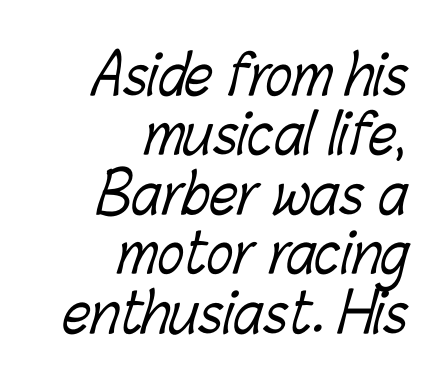
Q: Is the text bold? A: No.
Q: Is the text underlined? A: No.
Q: How is the paragraph aligned? A: Right-aligned.
Q: Is the spacing between letters normal or unusually wide? A: Normal.
Q: Is the spacing between lines tight, normal or loose? A: Tight.
Q: Width (condensed, normal, or wide)? A: Condensed.
Q: Stroke contrast? A: Low.
Q: x-height? A: Medium.
Q: Monospaced? A: No.
